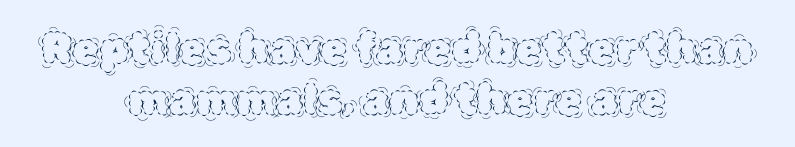
This rendering features lettering with no underline. Ordinary non-slanted type is in use. Note the varied advance widths — an 'i' is clearly narrower than an 'm'. Compared with typical body copy, the letter spacing here is the same. One-word summary of the alignment: center. The cut favours lightness, reaching ordinary text weight at its darkest.
